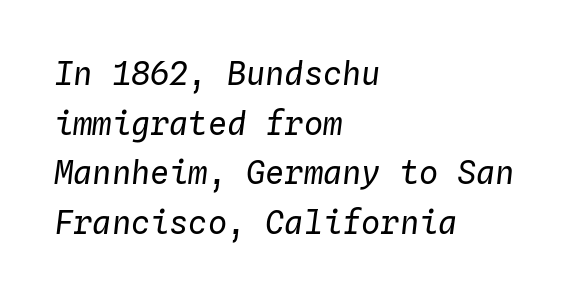
Looks like terminal output: every glyph gets an equal slot. Characters follow at the spacing the type designer built in. The setting favours the left margin, as ordinary paragraphs usually do. Does the lettering tilt? It does — this is italic.
